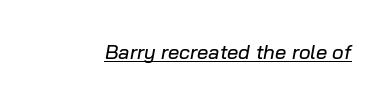
The image shows 20 px text type, italic (leaning right); set normal letter spacing, underlined.
